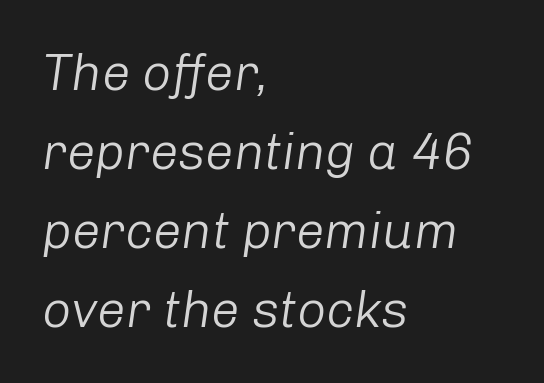
Q: Is the text bold? A: No.
Q: Is the text italic (slanted)? A: Yes, it leans right by about 8 degrees.
Q: Is the text underlined? A: No.
Q: How is the paragraph aligned? A: Left-aligned.
Q: Is the spacing between letters normal or unusually wide? A: Normal.
Q: Is the spacing between lines tight, normal or loose? A: Normal.
Q: Width (condensed, normal, or wide)? A: Normal.
Q: Stroke contrast? A: Low.
Q: x-height? A: Medium.
Q: Monospaced? A: No.
